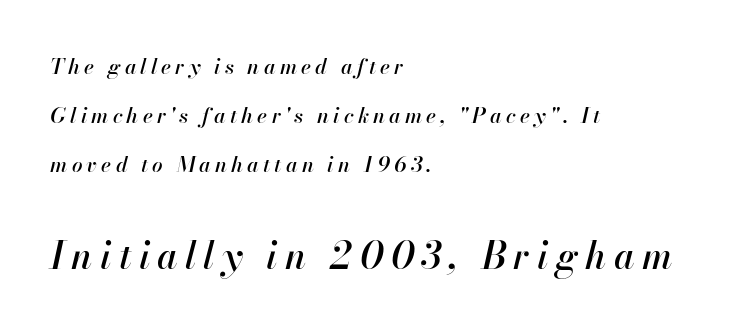
Someone cranked the tracking dial way up on this one. Which of the two is more prominent by size? The second, at the bottom. Summary of vertical rhythm: relaxed, with wide interline spacing. When letters slant like this, we call the style italic. Plain, unruled lines of type. A typesetter would call this proportional, since set widths differ per character.
